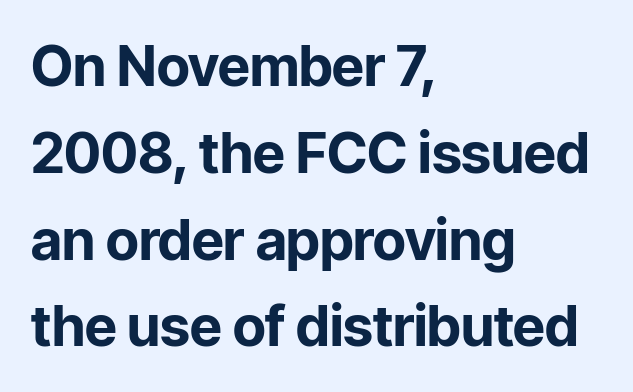
Every letter is thick-stroked: bold, no question. This is the regular roman posture of the typeface. No extra tracking has been applied to these lines. What's the leading like? Ordinary, nothing unusual. Character widths vary here, with narrow letters taking less room than wide ones. The setting favours the left margin, as ordinary paragraphs usually do.
